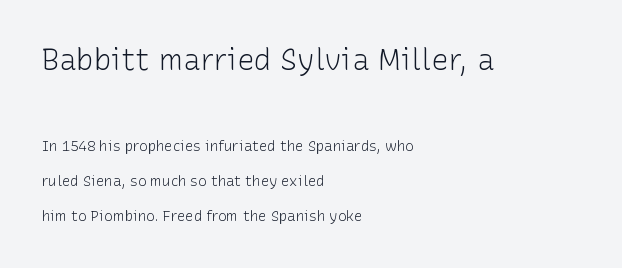
Q: Is the text bold? A: No.
Q: Is the text italic (slanted)? A: No, it is upright.
Q: Is the typeface a serif or a sans-serif typeface? A: Sans-serif.
Q: Is the text underlined? A: No.
Q: How is the paragraph aligned? A: Left-aligned.
Q: Is the spacing between letters normal or unusually wide? A: Normal.
Q: Is the spacing between lines tight, normal or loose? A: Loose.
Q: Which block of text is set in a larger size, the first (top) or the second (bottom)? A: The first (top) one.
Q: Width (condensed, normal, or wide)? A: Normal.
Q: Stroke contrast? A: Low.
Q: x-height? A: Medium.
Q: Monospaced? A: No.
